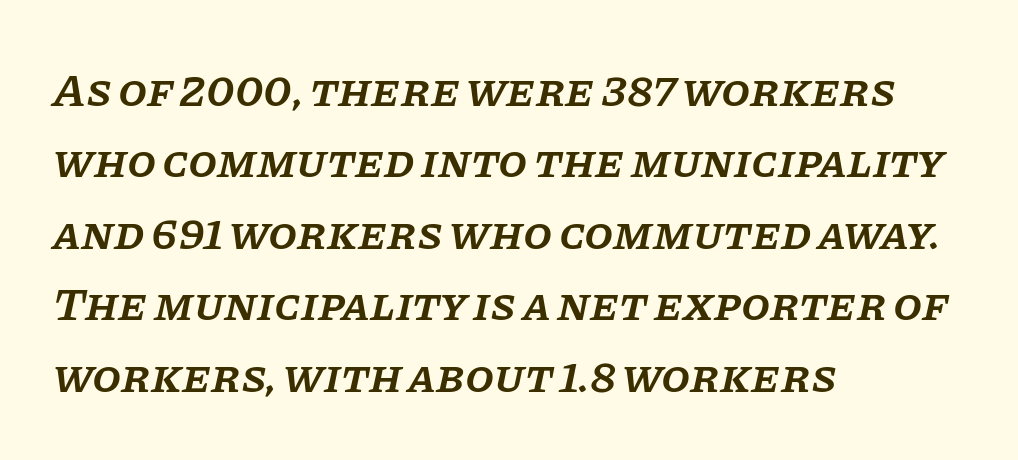
Q: Is the text bold? A: Semi-bold.
Q: Is the text italic (slanted)? A: Yes, it leans right by about 11 degrees.
Q: Is the typeface a serif or a sans-serif typeface? A: Serif.
Q: Is the text underlined? A: No.
Q: How is the paragraph aligned? A: Left-aligned.
Q: Is the spacing between letters normal or unusually wide? A: Normal.
Q: Is the spacing between lines tight, normal or loose? A: Normal.
Q: Width (condensed, normal, or wide)? A: Normal.
Q: Stroke contrast? A: Low.
Q: x-height? A: Large.
Q: Monospaced? A: No.
